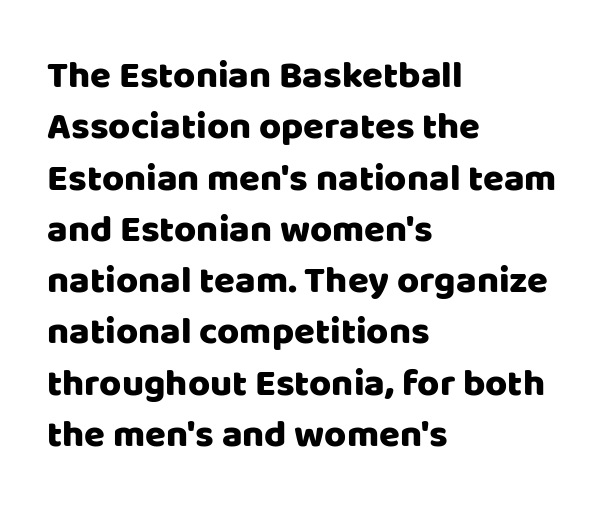
The image shows 38 px sans-serif type, upright; set left-aligned, normal line spacing (1.35x), normal letter spacing, not underlined; low stroke contrast and a large x-height.
